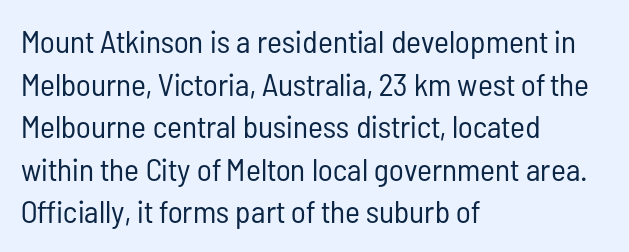
The image shows 32 px regular-weight, condensed sans-serif type, upright; set left-aligned, normal line spacing (1.33x), normal letter spacing, not underlined; low stroke contrast and a medium x-height.
